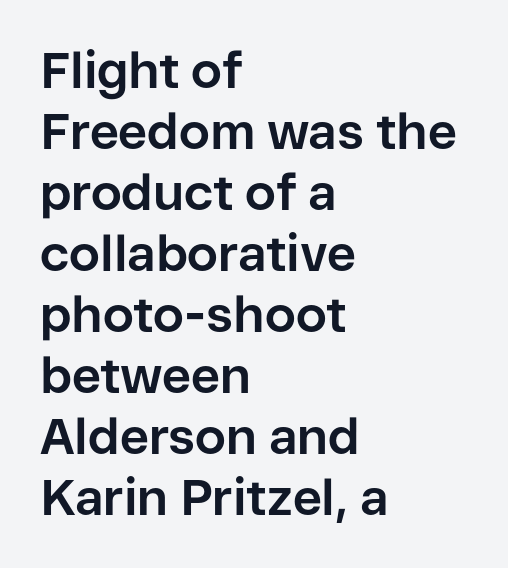
{"serif": "no", "italic": "no", "bold": "yes", "weight": "bold", "width": "normal", "stroke_contrast": "low", "x_height": "medium", "monospaced": "no", "underline": "no", "align": "left", "line_spacing_ratio": 1.22, "letter_spacing": "normal", "letter_spacing_em": 0.0, "glyph_px": 50}
